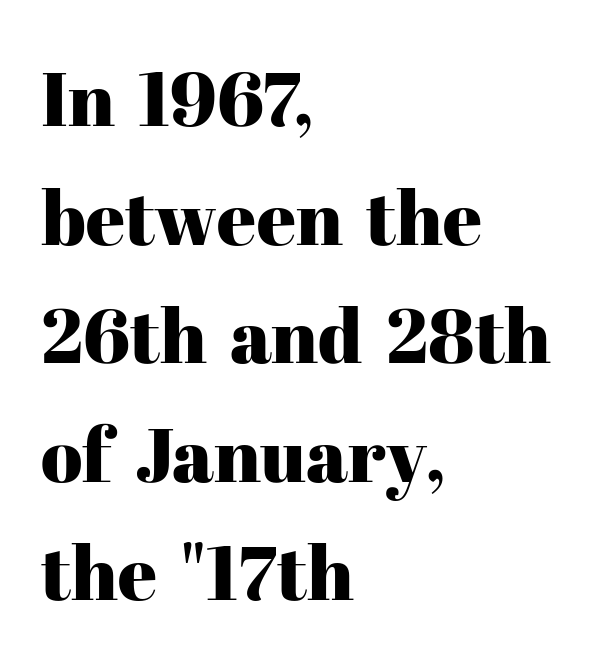
The image shows 76 px serif type, upright; set left-aligned, normal line spacing (1.56x), normal letter spacing, not underlined; high stroke contrast and a medium x-height.
